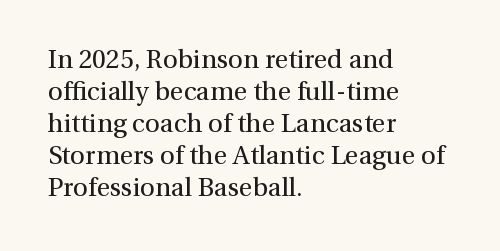
The image shows 26 px text type, upright; set left-aligned, line spacing 1.23x, normal letter spacing, not underlined.
